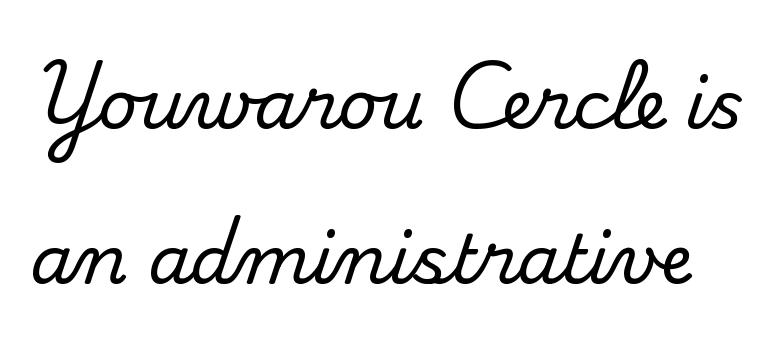
The space between consecutive lines is lavish. Do the characters align in a grid? No, the font is proportional. Just letters on the line, the space beneath them empty. This sample uses plain, unmodified letter spacing.
